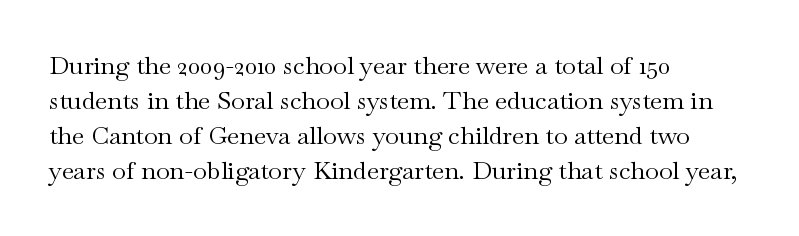
{"italic": "no", "bold": "no", "underline": "no", "align": "left", "line_spacing": "normal", "line_spacing_ratio": 1.4, "letter_spacing": "normal", "letter_spacing_em": 0.0, "glyph_px": 25}
